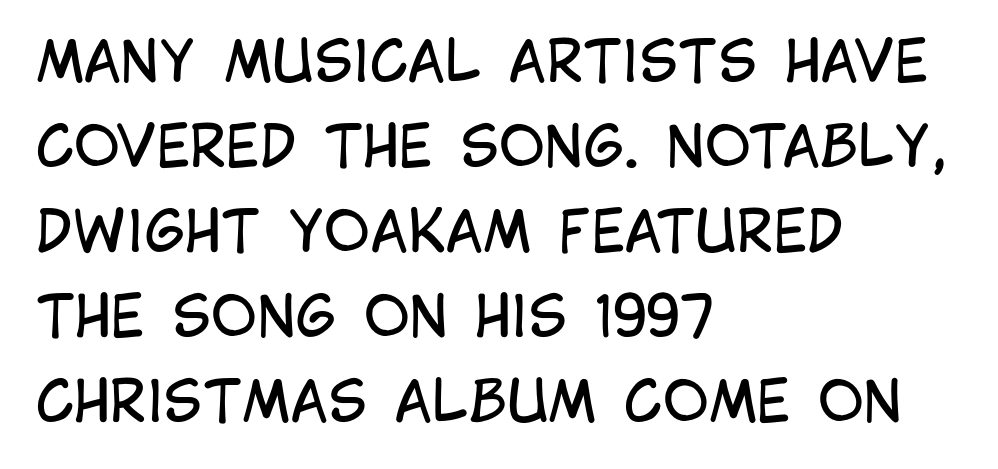
Do the letters lean? They stand straight. Look at the tracking — it's just the regular setting, nothing added. Think of a printed novel: that variable character pitch is what you see here. Evenly set lines give the paragraph a standard silhouette.
